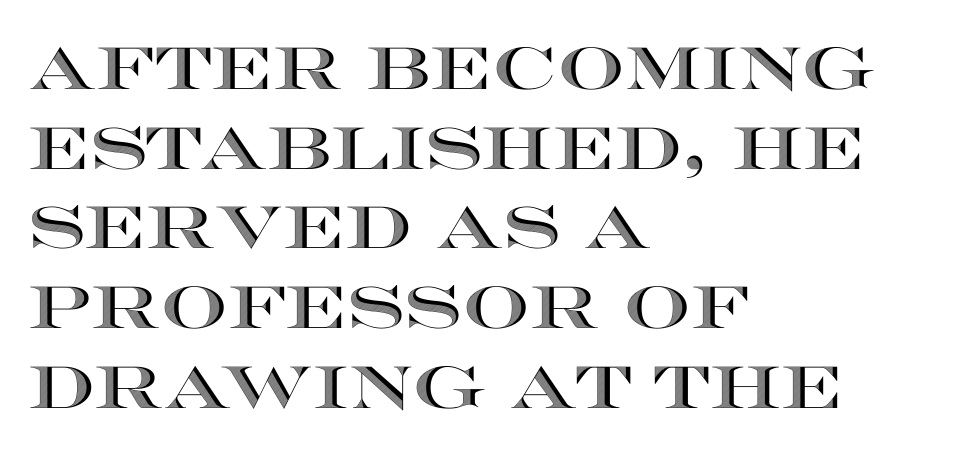
Q: Is the text italic (slanted)? A: No, it is upright.
Q: Is the text underlined? A: No.
Q: How is the paragraph aligned? A: Left-aligned.
Q: Is the spacing between letters normal or unusually wide? A: Normal.
Q: Is the spacing between lines tight, normal or loose? A: Normal.
Q: Width (condensed, normal, or wide)? A: Wide.
Q: x-height? A: Large.
Q: Monospaced? A: No.
